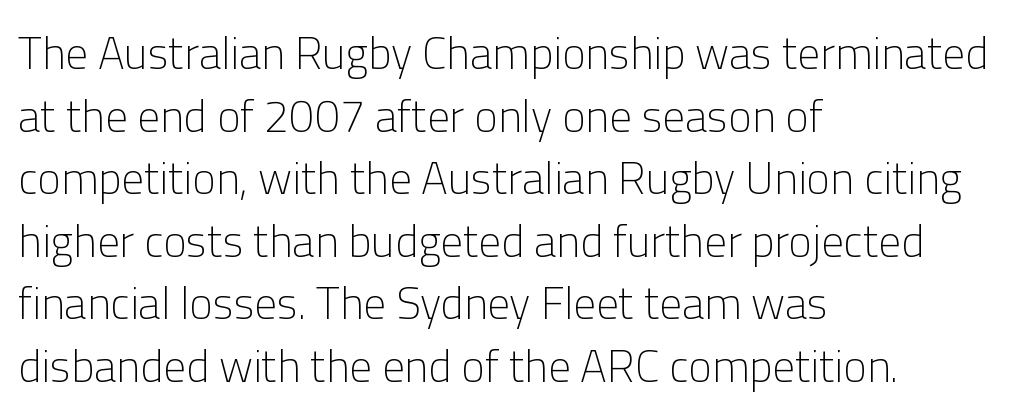
The image shows 45 px light sans-serif type, upright; set left-aligned, normal line spacing (1.39x), normal letter spacing, not underlined; low stroke contrast and a medium x-height.
